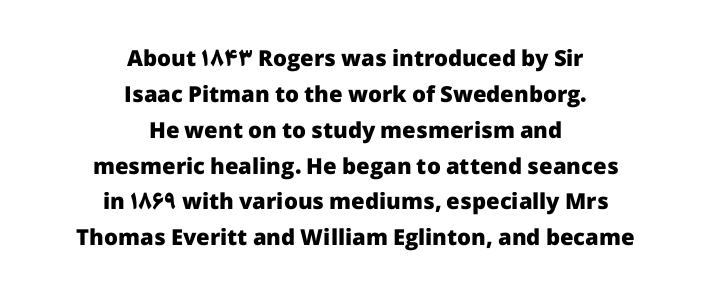
Check the space under the baseline: it is left empty. These words are printed bold, with thick strokes throughout. The horizontal fit of the characters is conventional and even. Upright lettering throughout. The paragraph has two soft edges and a firm central axis.
